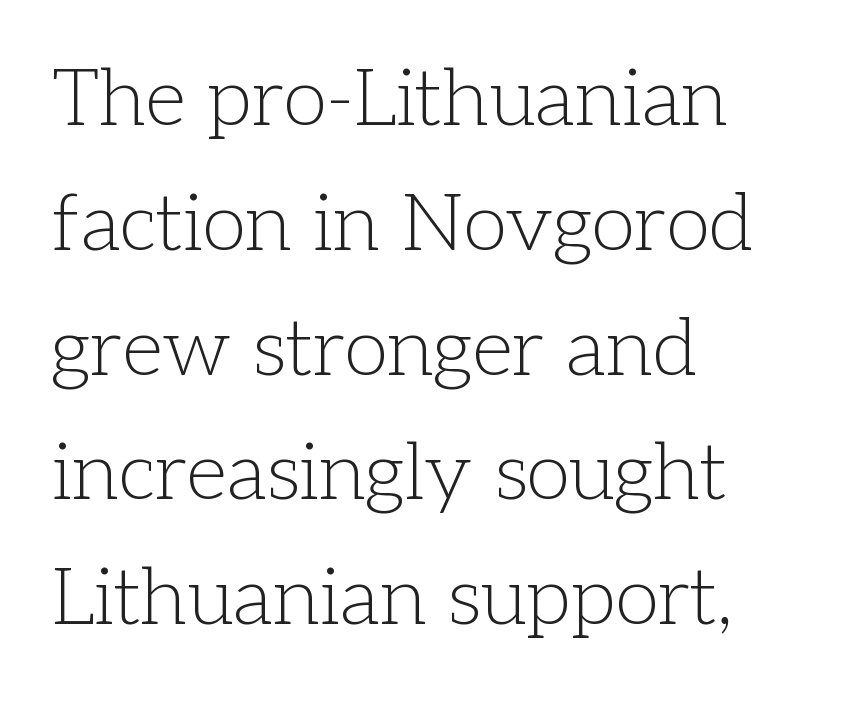
This is not heavy type; no bold has been used. Note: serifs present on the glyphs. The designer left line spacing at the default. Visually the block forms a straight wall on the left and a jagged coastline on the right.
